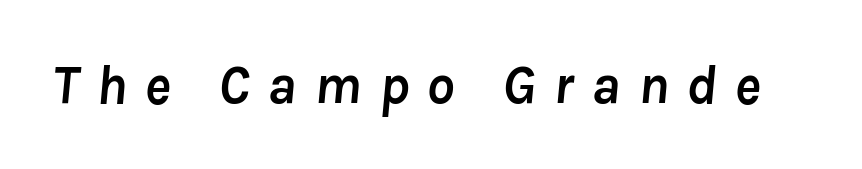
The image shows 55 px semibold type, italic (leaning right); set unusually wide letter spacing (+0.32 em), not underlined; low stroke contrast and a medium x-height.
